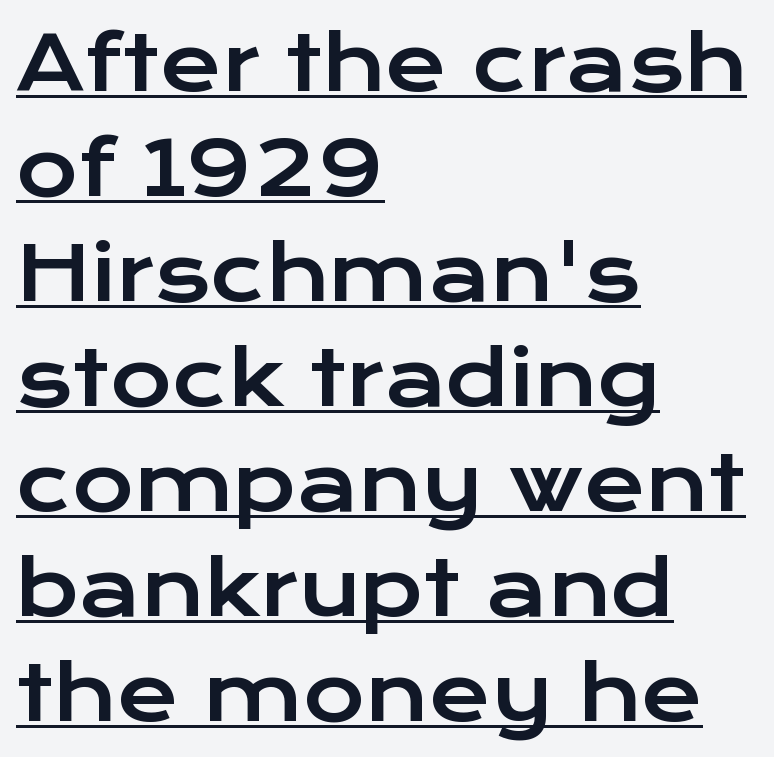
The image shows 75 px wide sans-serif type, upright; set left-aligned, normal line spacing (1.4x), normal letter spacing, underlined; low stroke contrast and a medium x-height.
